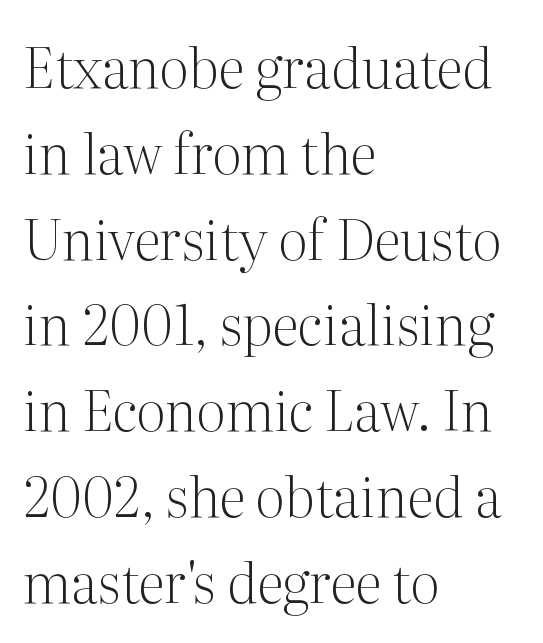
{"serif": "yes", "italic": "no", "bold": "no", "weight": "light", "width": "normal", "stroke_contrast": "medium", "x_height": "medium", "monospaced": "no", "underline": "no", "align": "left", "line_spacing": "normal", "line_spacing_ratio": 1.56, "letter_spacing": "normal", "letter_spacing_em": 0.0, "glyph_px": 55}
